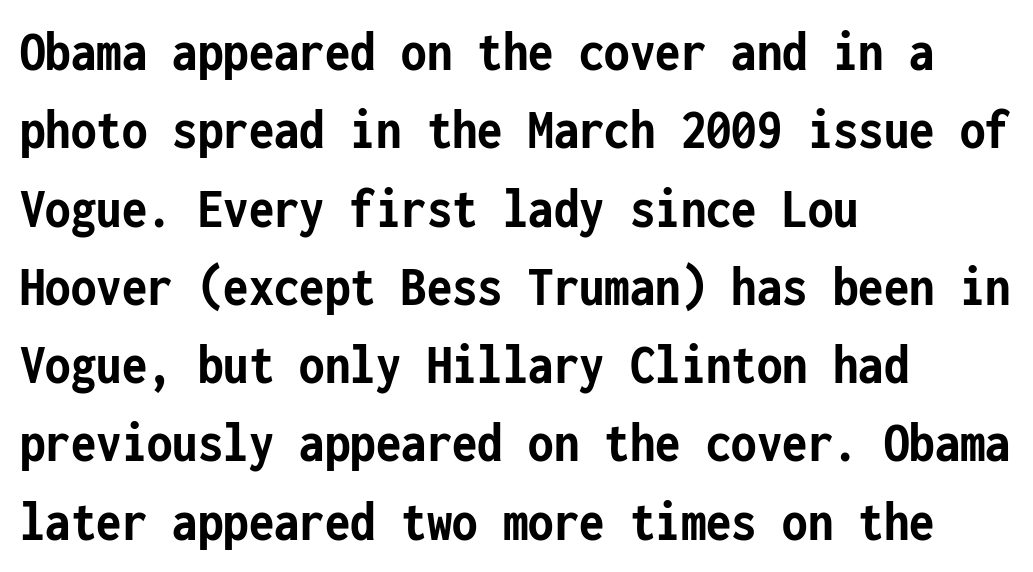
The image shows 58 px semibold, condensed sans-serif type, upright, monospaced; set left-aligned, normal line spacing (1.35x), normal letter spacing, not underlined; low stroke contrast and a medium x-height.
